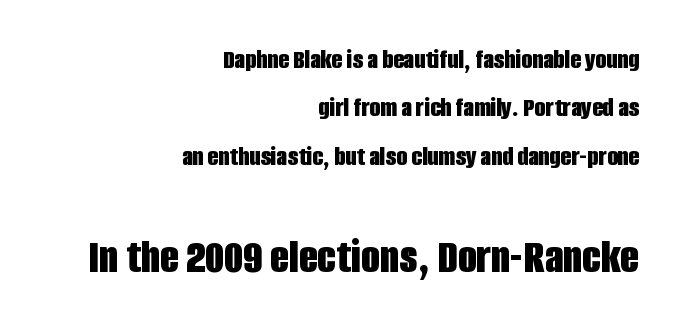
The image shows 49 px bold, condensed sans-serif type, upright; set right-aligned, line spacing 1.73x, normal letter spacing, not underlined; the second (bottom) block is 1.75x larger; low stroke contrast and a large x-height.
